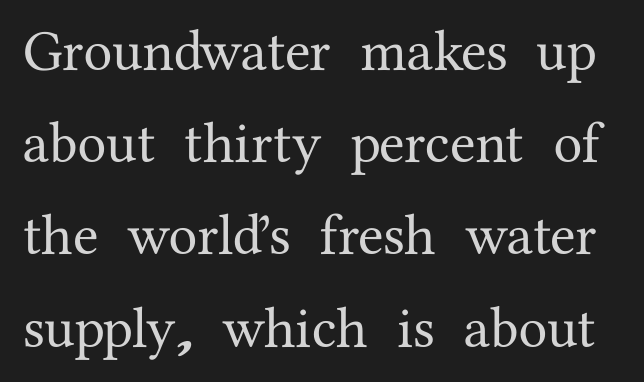
Q: Is the text italic (slanted)? A: No, it is upright.
Q: Is the typeface a serif or a sans-serif typeface? A: Serif.
Q: Is the text underlined? A: No.
Q: Is the spacing between letters normal or unusually wide? A: Normal.
Q: Is the spacing between lines tight, normal or loose? A: Normal.
Q: Width (condensed, normal, or wide)? A: Normal.
Q: Stroke contrast? A: Medium.
Q: x-height? A: Medium.
Q: Monospaced? A: No.
